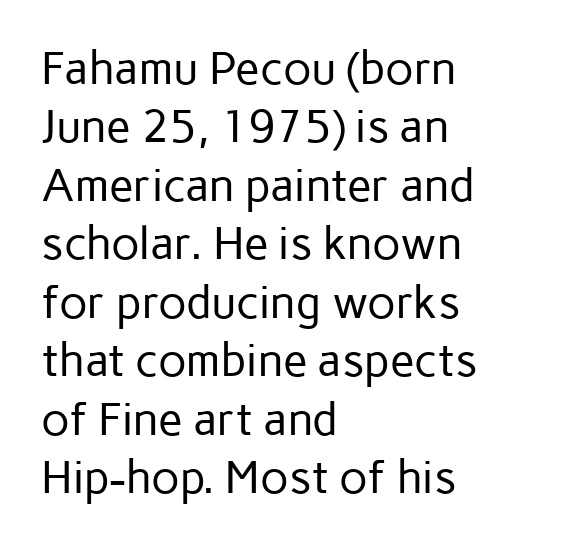
Quick note: interline space is typical. Each letter's strokes conclude bluntly, with no projecting serifs. Every character sits straight up, as roman type does. Where is the straight margin? On the left. Bold? No — there's no thickening of the strokes.
